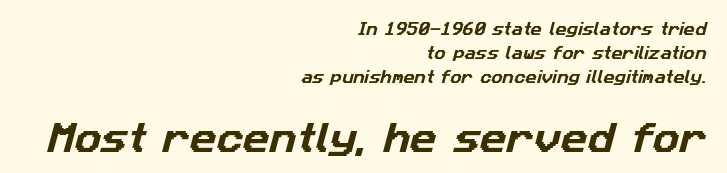
There is no visible air inserted between adjacent glyphs. Think of a printed novel: that variable character pitch is what you see here. What kind of face is this? One without serifs — a sans. Each row of text sits above clean, open space. The rows are spaced the way most documents space them. Is the lower block the larger one? Yes — the lower block carries the bigger type.
